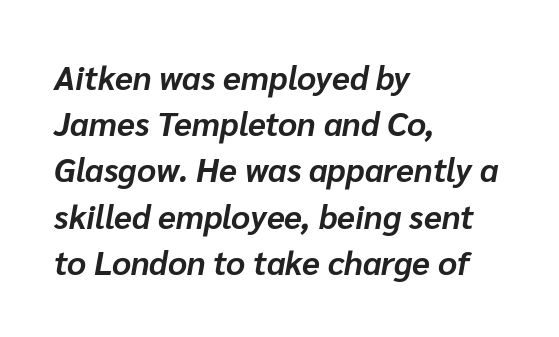
The image shows 33 px bold type, italic (leaning right); set left-aligned, normal line spacing (1.4x), normal letter spacing, not underlined; low stroke contrast and a medium x-height.
